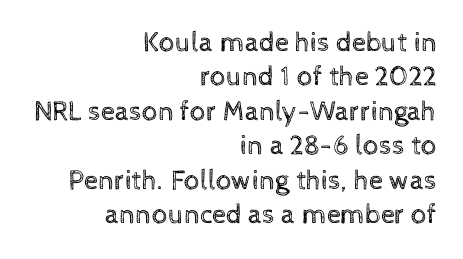
Inter-character spacing is left at the font's built-in metrics. Short and long lines alike share a common ending point at right. When letters stand straight like this, we call the style roman or upright. The specimen omits any rule beneath the text block's lines.
